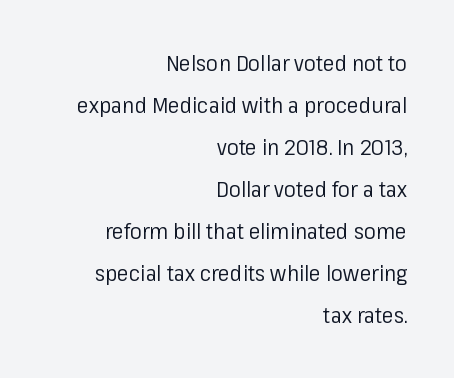
The image shows 22 px text type, upright; set right-aligned, loose line spacing (1.91x), normal letter spacing, not underlined.
